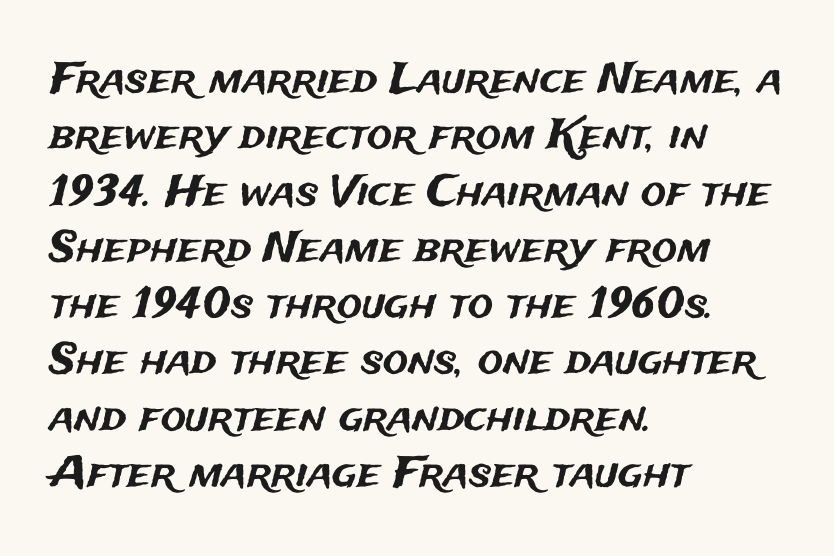
Q: Is the text italic (slanted)? A: Yes.
Q: Is the typeface a serif or a sans-serif typeface? A: Sans-serif.
Q: Is the text underlined? A: No.
Q: How is the paragraph aligned? A: Left-aligned.
Q: Is the spacing between letters normal or unusually wide? A: Normal.
Q: Is the spacing between lines tight, normal or loose? A: Normal.
Q: Width (condensed, normal, or wide)? A: Normal.
Q: Stroke contrast? A: Medium.
Q: x-height? A: Medium.
Q: Monospaced? A: No.
